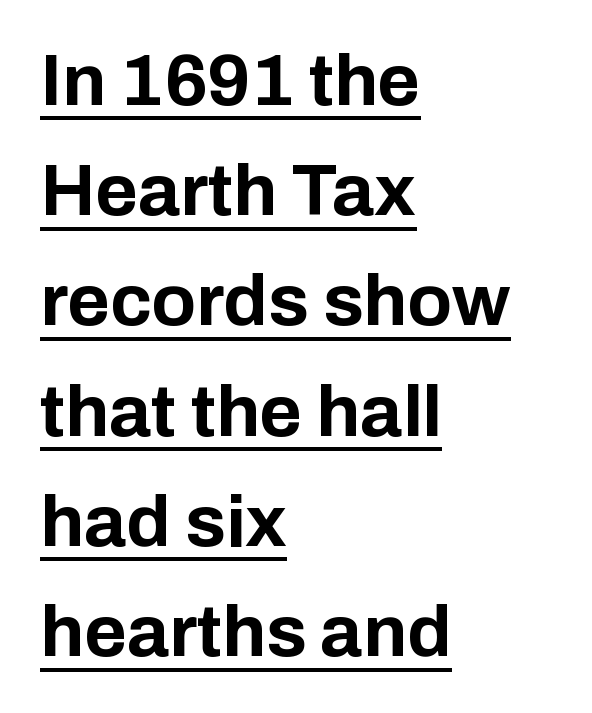
The image shows 73 px bold sans-serif type, upright; set left-aligned, normal line spacing (1.51x), normal letter spacing, underlined; low stroke contrast and a medium x-height.
